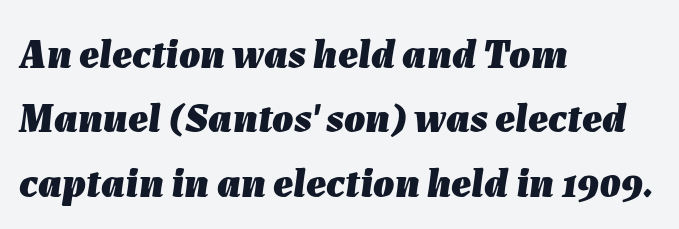
The image shows 42 px heavy type, italic (leaning right); set left-aligned, normal line spacing (1.53x), normal letter spacing, not underlined; low stroke contrast and a medium x-height.
